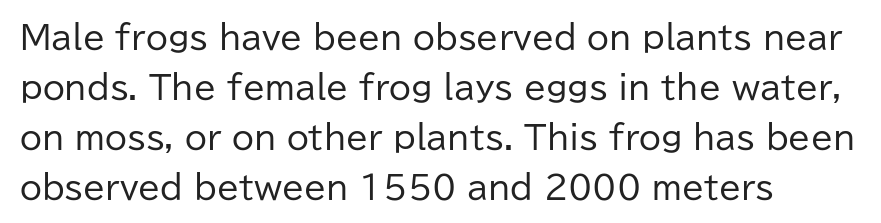
Q: Is the text bold? A: No.
Q: Is the text italic (slanted)? A: No, it is upright.
Q: Is the typeface a serif or a sans-serif typeface? A: Sans-serif.
Q: Is the text underlined? A: No.
Q: How is the paragraph aligned? A: Left-aligned.
Q: Is the spacing between letters normal or unusually wide? A: Normal.
Q: Is the spacing between lines tight, normal or loose? A: Normal.
Q: Width (condensed, normal, or wide)? A: Normal.
Q: Stroke contrast? A: Low.
Q: x-height? A: Medium.
Q: Monospaced? A: No.
